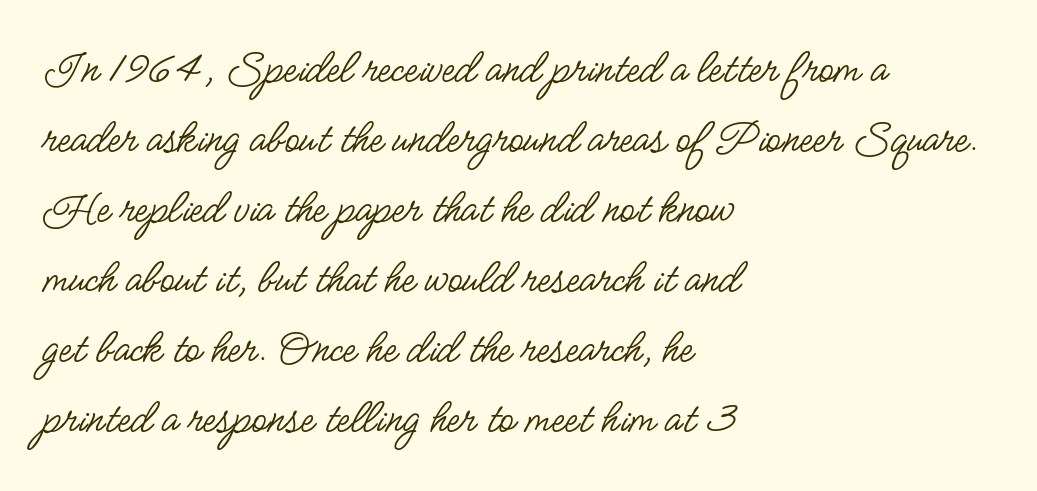
The image shows 49 px regular-weight, condensed sans-serif type; set left-aligned, normal line spacing (1.43x), normal letter spacing, not underlined; low stroke contrast and a small x-height.
